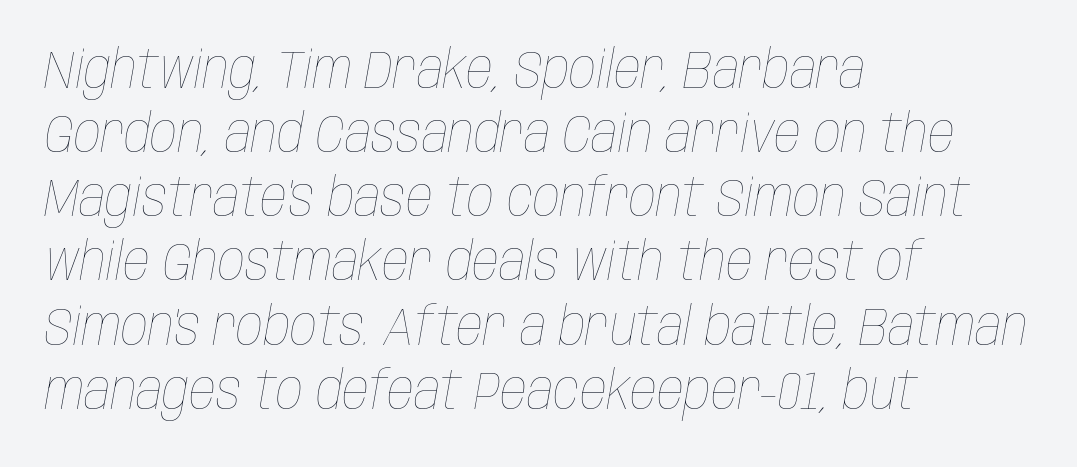
The image shows 53 px thin, condensed type, italic (leaning right); set left-aligned, line spacing 1.21x, normal letter spacing, not underlined; low stroke contrast and a large x-height.
